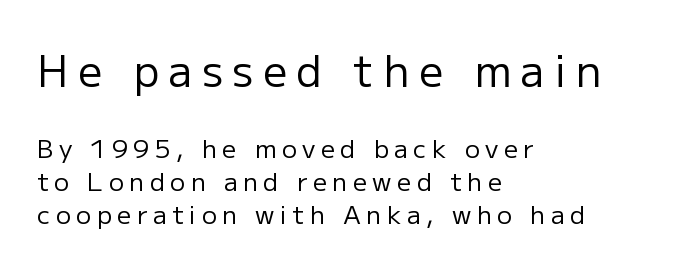
Q: Is the text bold? A: No.
Q: Is the text italic (slanted)? A: No, it is upright.
Q: Is the typeface a serif or a sans-serif typeface? A: Sans-serif.
Q: Is the text underlined? A: No.
Q: How is the paragraph aligned? A: Left-aligned.
Q: Is the spacing between letters normal or unusually wide? A: Unusually wide.
Q: Is the spacing between lines tight, normal or loose? A: Normal.
Q: Which block of text is set in a larger size, the first (top) or the second (bottom)? A: The first (top) one.
Q: Width (condensed, normal, or wide)? A: Normal.
Q: Stroke contrast? A: Low.
Q: x-height? A: Medium.
Q: Monospaced? A: No.
